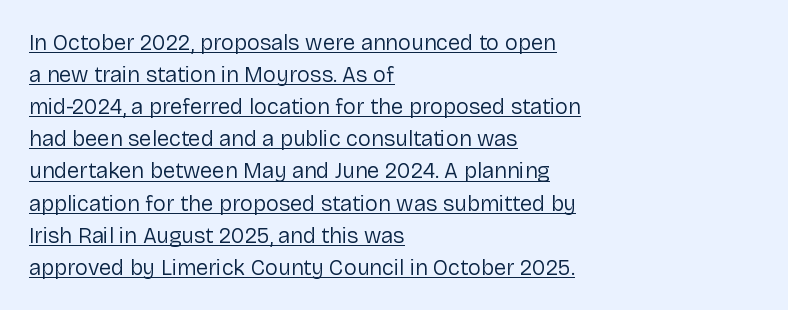
The lines sit at an ordinary, default distance from one another. The weight would be labelled regular, book, light, or lighter still. The typography opts for an upright posture over an oblique one. Tracking here is standard; glyphs follow each other at the usual distance. Casual observation: everything's shoved over to the left. Honestly, the underline is the first thing you notice here.
